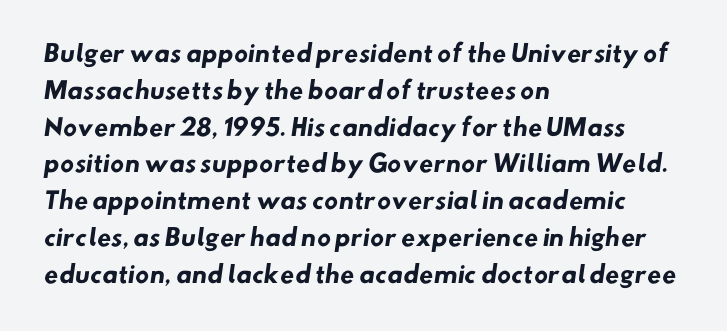
The image shows 23 px bold type; set left-aligned, normal line spacing (1.6x), normal letter spacing, not underlined.
